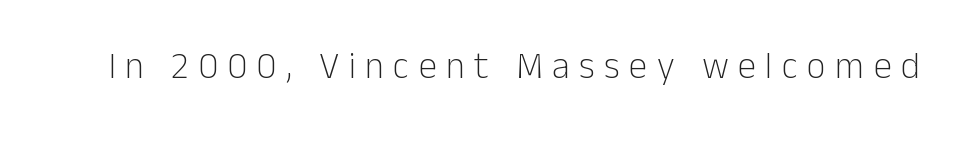
Descender tails drop into unmarked territory. A typesetter would call this proportional, since set widths differ per character. Each word looks stretched out because of the extra space between its letters. The typesetting does not lean heavy: it is not bold. The characters display no serif detailing; their extremities are plain.
